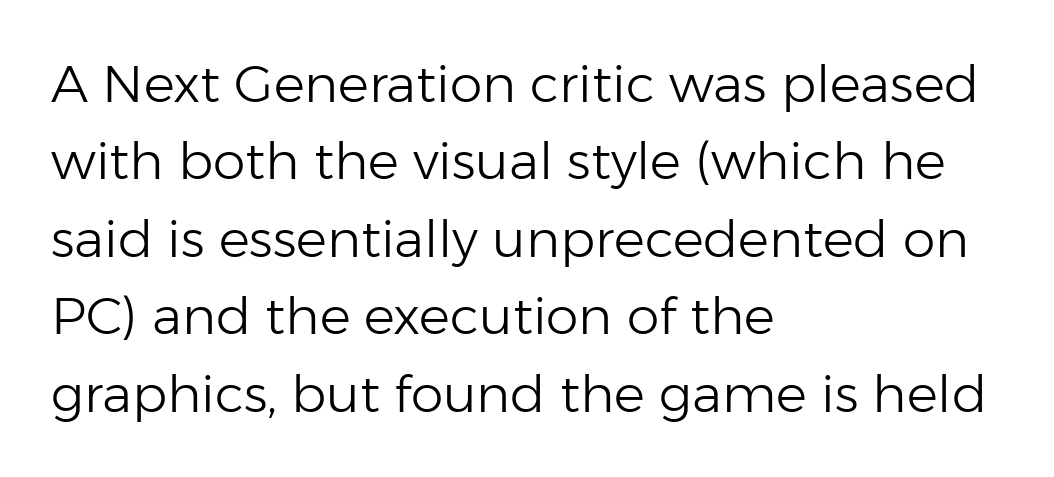
The image shows 52 px light sans-serif type, upright; set left-aligned, normal line spacing (1.49x), normal letter spacing, not underlined; low stroke contrast and a medium x-height.
